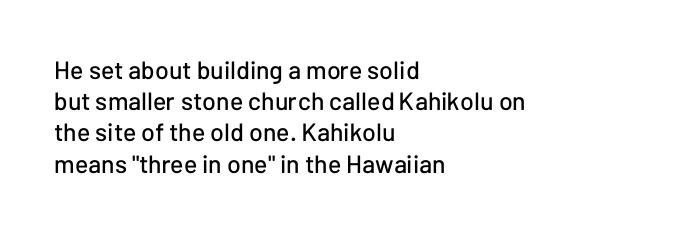
Q: Is the text italic (slanted)? A: No, it is upright.
Q: Is the text underlined? A: No.
Q: How is the paragraph aligned? A: Left-aligned.
Q: Is the spacing between letters normal or unusually wide? A: Normal.
Q: Is the spacing between lines tight, normal or loose? A: Normal.
